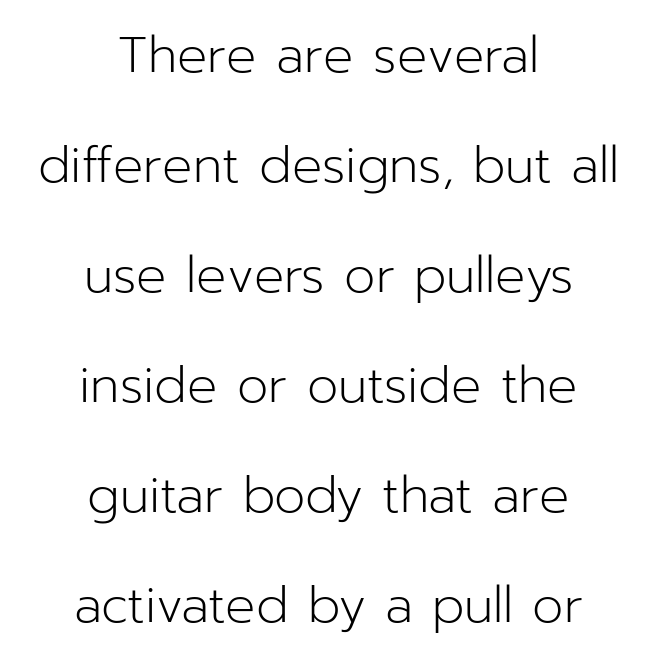
The image shows 50 px light sans-serif type, upright; set centered, loose line spacing (2.2x), normal letter spacing, not underlined; low stroke contrast and a medium x-height.
